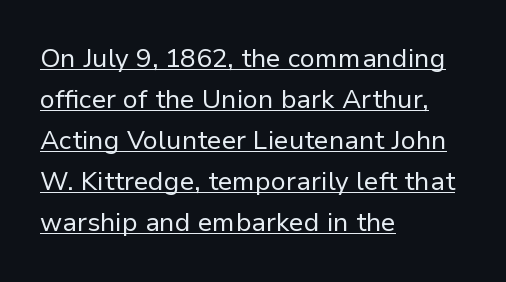
Q: Is the text bold? A: No.
Q: Is the text italic (slanted)? A: No, it is upright.
Q: Is the text underlined? A: Yes.
Q: How is the paragraph aligned? A: Left-aligned.
Q: Is the spacing between letters normal or unusually wide? A: Normal.
Q: Is the spacing between lines tight, normal or loose? A: Normal.
